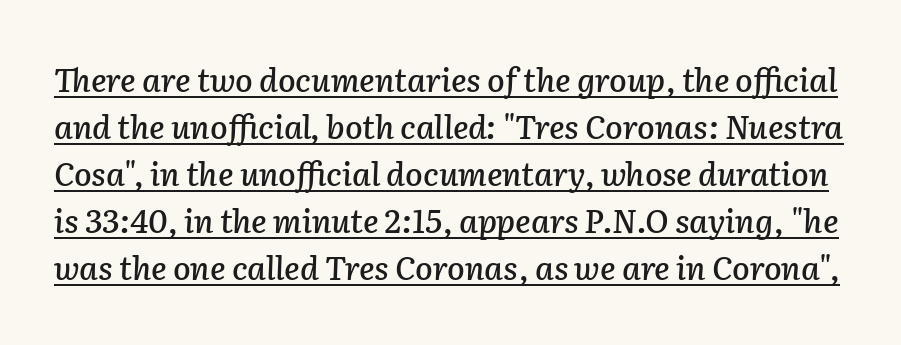
The image shows 32 px text type, italic (leaning right); set normal line spacing (1.47x), normal letter spacing, underlined; low stroke contrast and a medium x-height.
